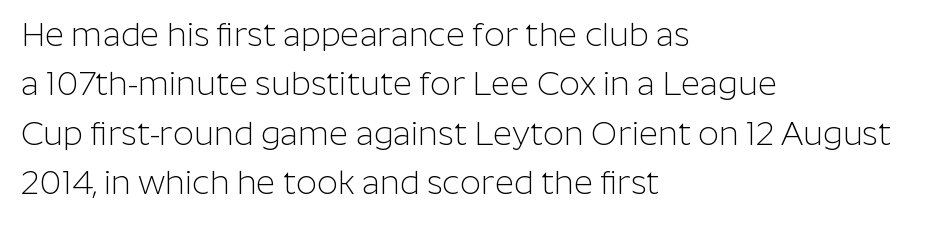
Q: Is the text bold? A: No.
Q: Is the text italic (slanted)? A: No, it is upright.
Q: Is the typeface a serif or a sans-serif typeface? A: Sans-serif.
Q: Is the text underlined? A: No.
Q: How is the paragraph aligned? A: Left-aligned.
Q: Is the spacing between letters normal or unusually wide? A: Normal.
Q: Is the spacing between lines tight, normal or loose? A: Normal.
Q: Width (condensed, normal, or wide)? A: Normal.
Q: Stroke contrast? A: Low.
Q: x-height? A: Medium.
Q: Monospaced? A: No.
